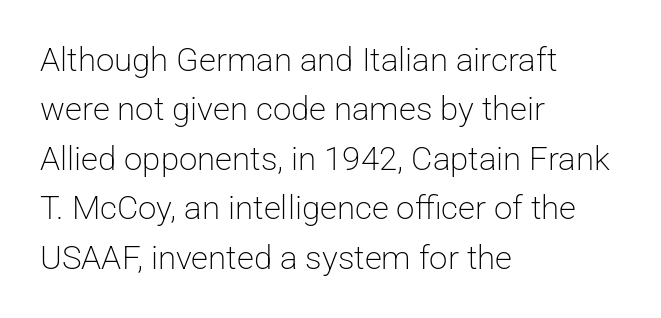
{"serif": "no", "italic": "no", "bold": "no", "weight": "light", "width": "normal", "stroke_contrast": "low", "x_height": "medium", "monospaced": "no", "underline": "no", "align": "left", "line_spacing": "normal", "line_spacing_ratio": 1.5, "letter_spacing": "normal", "letter_spacing_em": 0.0, "glyph_px": 33}
